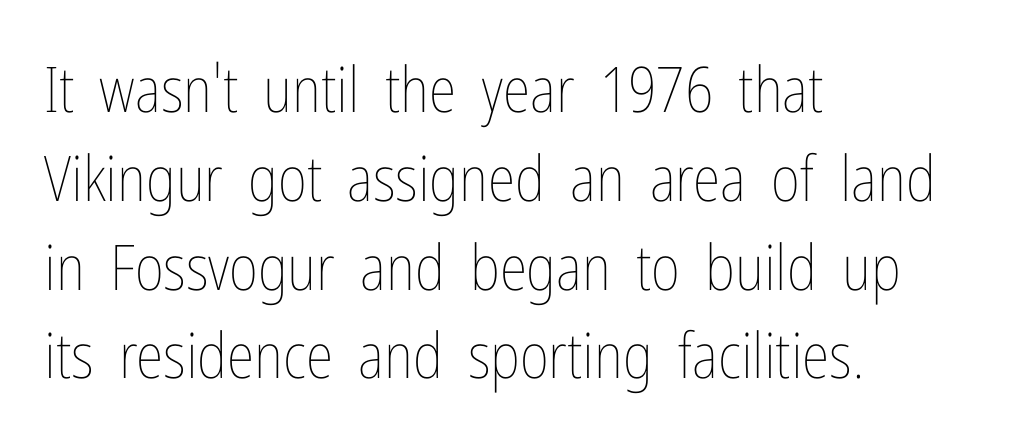
The image shows 63 px thin, condensed type, upright; set left-aligned, normal line spacing (1.41x), normal letter spacing, not underlined; low stroke contrast and a medium x-height.
